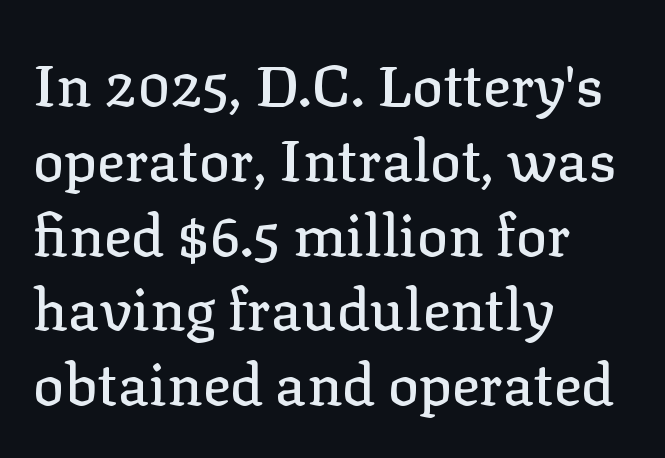
{"serif": "yes", "italic": "no", "width": "normal", "stroke_contrast": "low", "x_height": "medium", "monospaced": "no", "underline": "no", "align": "left", "line_spacing": "normal", "line_spacing_ratio": 1.29, "letter_spacing": "normal", "letter_spacing_em": 0.0, "glyph_px": 58}
